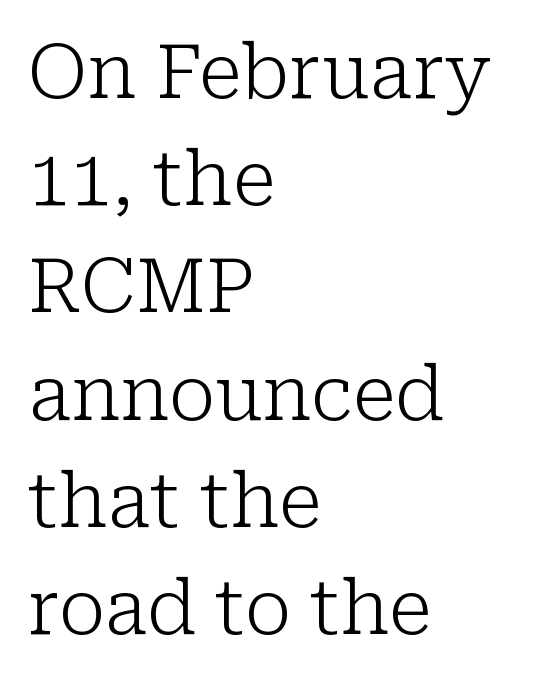
{"serif": "yes", "italic": "no", "bold": "no", "weight": "light", "width": "normal", "stroke_contrast": "low", "x_height": "medium", "monospaced": "no", "underline": "no", "align": "left", "line_spacing": "normal", "line_spacing_ratio": 1.43, "letter_spacing": "normal", "letter_spacing_em": 0.0, "glyph_px": 75}
